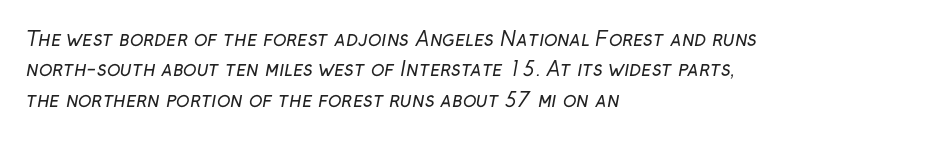
The image shows 20 px text type; set left-aligned, normal line spacing (1.52x), normal letter spacing, not underlined.
